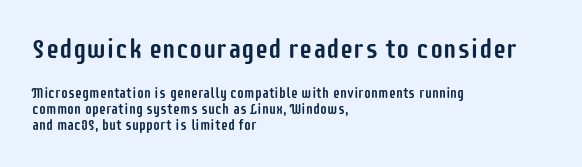
All the whitespace from short lines collects on the right. Notice how descenders almost collide with the ascenders below — that's tight leading. Between these two stacked blocks, the higher one wins on size. Every character sits straight up, as roman type does.
